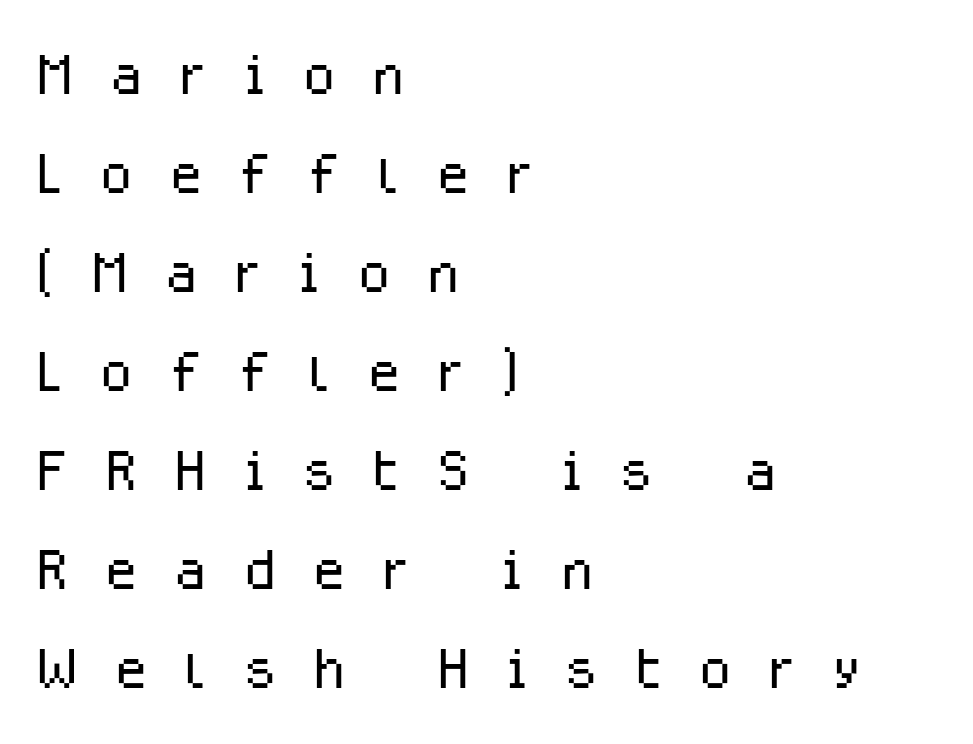
{"serif": "no", "italic": "no", "bold": "no", "weight": "light", "width": "normal", "stroke_contrast": "low", "x_height": "medium", "monospaced": "no", "underline": "no", "align": "left", "line_spacing": "normal", "line_spacing_ratio": 1.27, "letter_spacing": "wide", "letter_spacing_em": 0.45, "glyph_px": 78}
